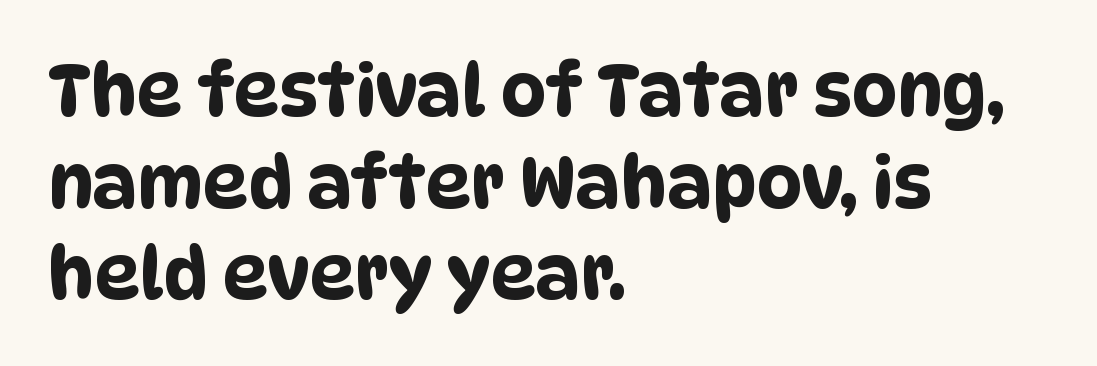
The image shows 71 px condensed sans-serif type; set left-aligned, normal line spacing (1.29x), normal letter spacing, not underlined; low stroke contrast and a large x-height.
